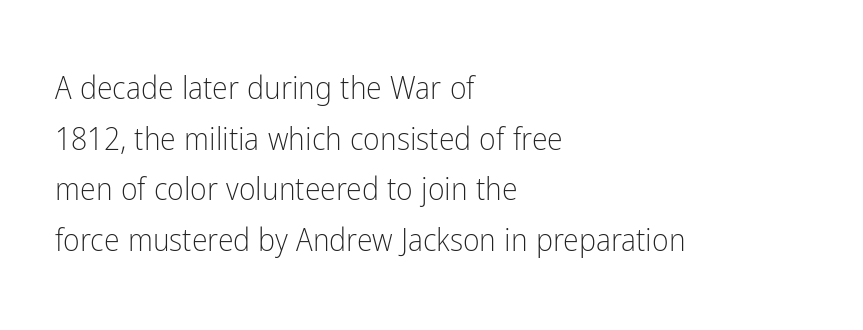
The image shows 32 px light, condensed sans-serif type, upright; set left-aligned, normal line spacing (1.58x), normal letter spacing, not underlined; low stroke contrast and a medium x-height.
